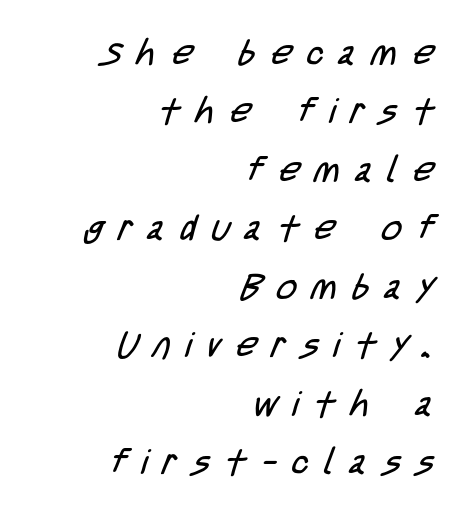
{"serif": "no", "bold": "no", "weight": "regular", "width": "condensed", "stroke_contrast": "low", "x_height": "large", "monospaced": "no", "underline": "no", "align": "right", "line_spacing": "normal", "line_spacing_ratio": 1.67, "letter_spacing": "wide", "letter_spacing_em": 0.44, "glyph_px": 35}
